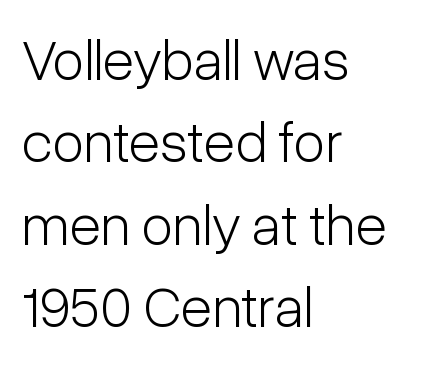
{"serif": "no", "italic": "no", "bold": "no", "weight": "light", "width": "condensed", "stroke_contrast": "low", "x_height": "medium", "monospaced": "no", "underline": "no", "align": "left", "line_spacing": "normal", "line_spacing_ratio": 1.42, "letter_spacing": "normal", "letter_spacing_em": 0.0, "glyph_px": 58}
